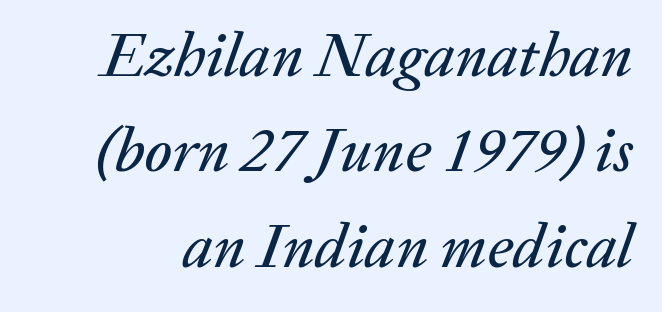
Underline: absent. Each new line begins a customary step beneath the previous one. Between one letter and the next there's only the usual sliver of space. Every character sits at an angle, as italics do. Varying glyph widths throughout — classic text-font behaviour.
